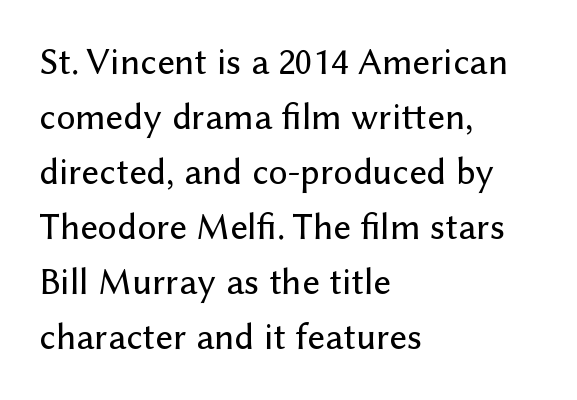
Compared with a centered layout, this one pins lines to the left instead. The lines sit at an ordinary, default distance from one another. In terms of posture, this sample is upright. Descenders hang freely into open space. The text was rendered using a sans face with plain stroke endings. This sample has the flowing, uneven cadence of proportional lettering.
